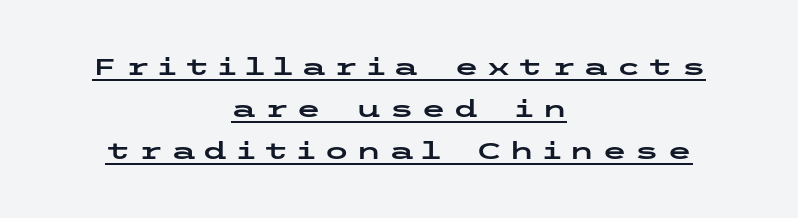
Q: Is the text italic (slanted)? A: No, it is upright.
Q: Is the text underlined? A: Yes.
Q: How is the paragraph aligned? A: Centered.
Q: Is the spacing between letters normal or unusually wide? A: Unusually wide.
